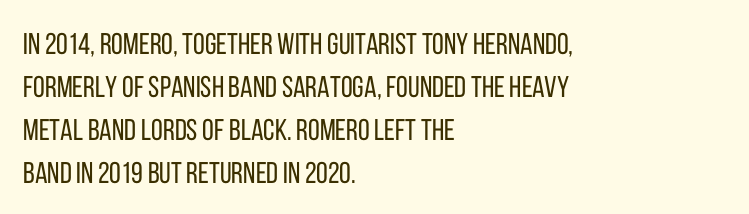
The image shows 30 px regular-weight, condensed sans-serif type, upright; set left-aligned, normal line spacing (1.43x), normal letter spacing, not underlined; low stroke contrast and a large x-height.
